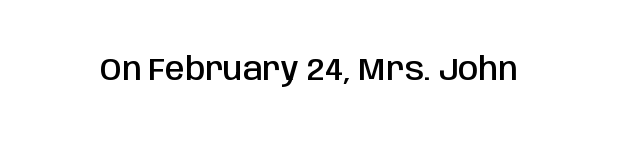
{"serif": "no", "italic": "no", "bold": "semi", "weight": "semibold", "width": "condensed", "stroke_contrast": "low", "x_height": "large", "monospaced": "no", "underline": "no", "letter_spacing": "normal", "letter_spacing_em": 0.0, "glyph_px": 32}
